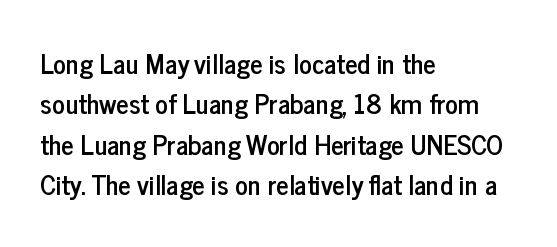
Q: Is the text italic (slanted)? A: No, it is upright.
Q: Is the text underlined? A: No.
Q: How is the paragraph aligned? A: Left-aligned.
Q: Is the spacing between letters normal or unusually wide? A: Normal.
Q: Is the spacing between lines tight, normal or loose? A: Normal.
